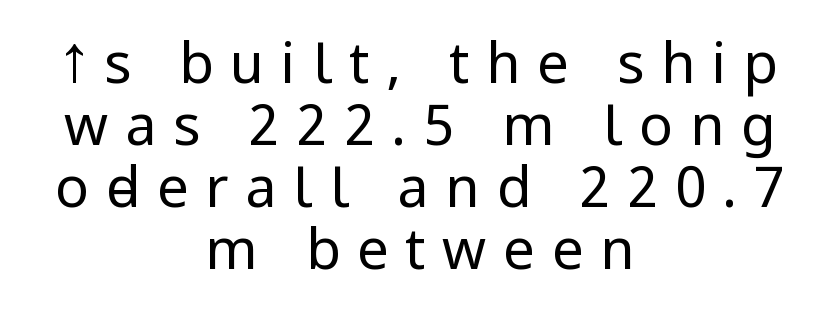
Font category for this specimen: sans-serif. Lines of text with bare space underneath. The specimen reads as upright at a glance. If you folded the block vertically in half, each line would mirror itself in length. The typesetting does not lean heavy: it is not bold.
